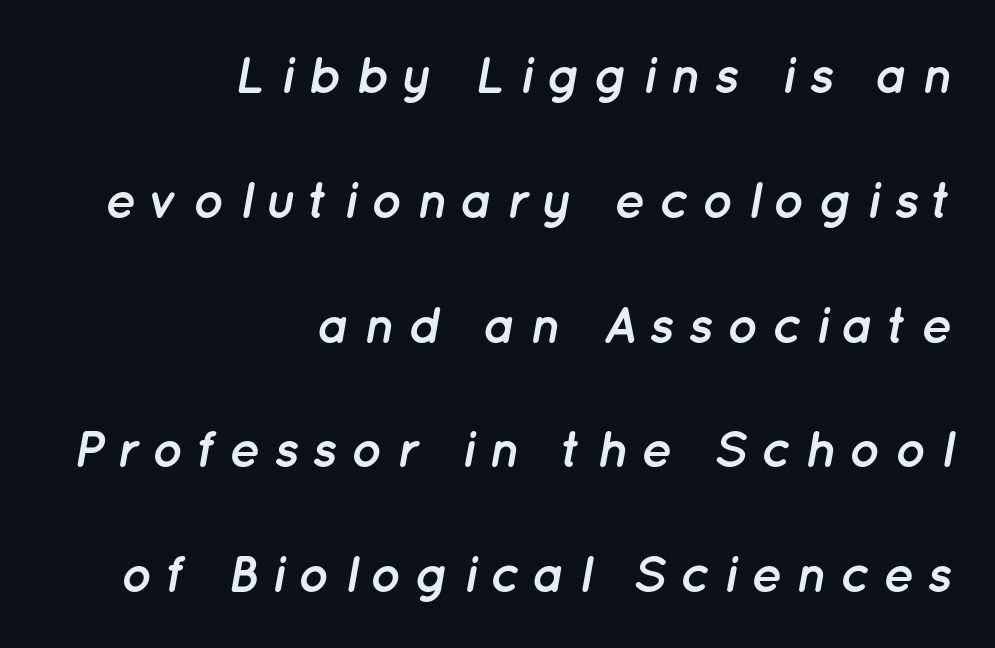
These lines have a slow, spaced-out rhythm from letter to letter. Quick note: italic. The sample has been set heavy, in full bold. This rendering features lettering with no underline. Vertically, the passage feels expansive, rows floating well apart. Note the varied advance widths — an 'i' is clearly narrower than an 'm'.
